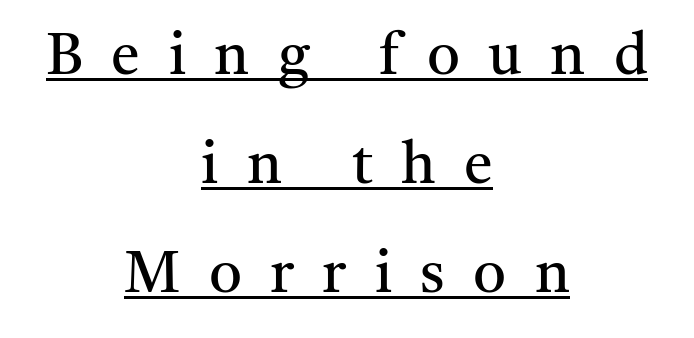
{"serif": "yes", "italic": "no", "bold": "no", "weight": "regular", "width": "normal", "stroke_contrast": "medium", "x_height": "medium", "monospaced": "no", "underline": "yes", "align": "center", "line_spacing_ratio": 1.88, "letter_spacing": "wide", "letter_spacing_em": 0.49, "glyph_px": 58}
